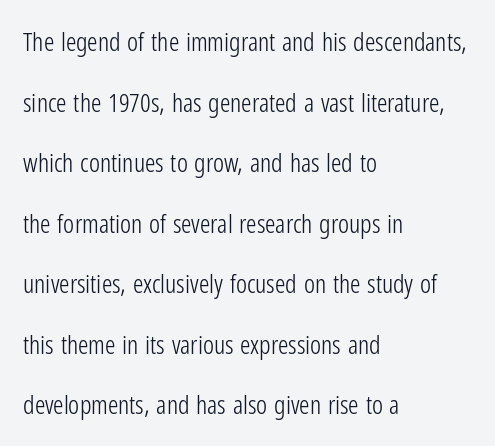
Q: Is the text bold? A: No.
Q: Is the text italic (slanted)? A: No, it is upright.
Q: Is the text underlined? A: No.
Q: How is the paragraph aligned? A: Left-aligned.
Q: Is the spacing between letters normal or unusually wide? A: Normal.
Q: Is the spacing between lines tight, normal or loose? A: Loose.
